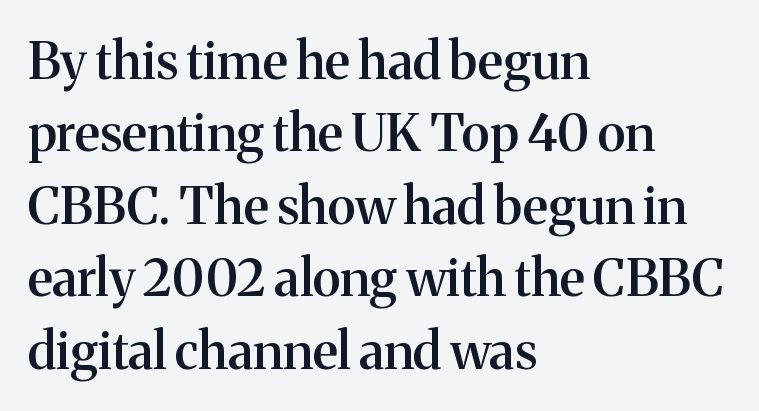
No italicization has been applied; the sample stays upright. No extra tracking has been applied to these lines. What's the leading like? Ordinary, nothing unusual. Typographically, this falls in the serif category.
